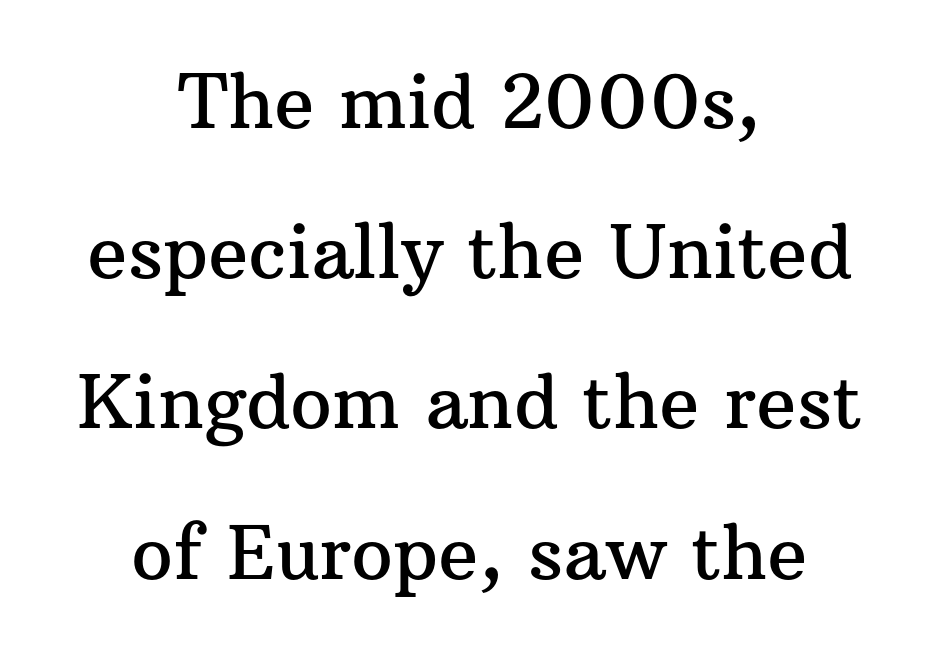
If you drew a line through each stem, it would be perfectly vertical. Students, observe: this is what heavily led, spacious text looks like. The letters carry serifs — small finishing strokes at the ends of their stems. Compared with a flush-left layout, this one balances lines on the center instead. Anything drawn beneath the words? Only blank space. In terms of letterspacing, this is plain default setting.
